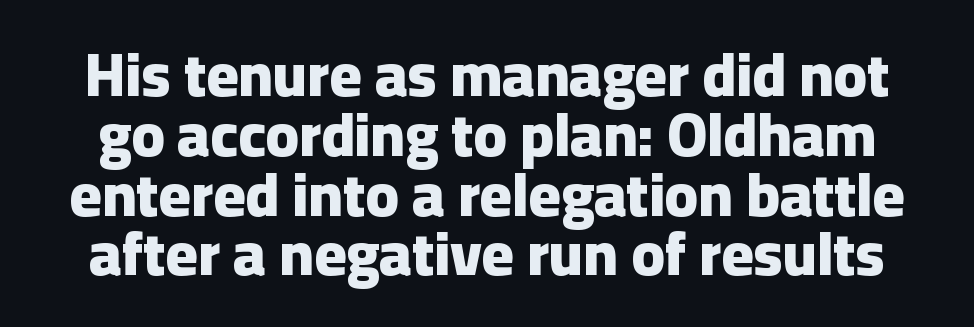
Q: Is the text bold? A: Yes.
Q: Is the text italic (slanted)? A: No, it is upright.
Q: Is the typeface a serif or a sans-serif typeface? A: Sans-serif.
Q: Is the text underlined? A: No.
Q: How is the paragraph aligned? A: Centered.
Q: Is the spacing between letters normal or unusually wide? A: Normal.
Q: Is the spacing between lines tight, normal or loose? A: Tight.
Q: Width (condensed, normal, or wide)? A: Normal.
Q: Stroke contrast? A: Low.
Q: x-height? A: Medium.
Q: Monospaced? A: No.
